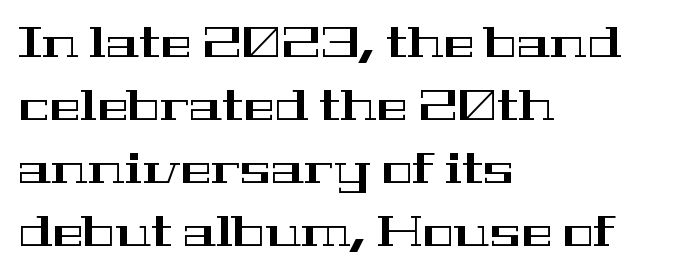
Q: Is the text italic (slanted)? A: No, it is upright.
Q: Is the typeface a serif or a sans-serif typeface? A: Serif.
Q: Is the text underlined? A: No.
Q: How is the paragraph aligned? A: Left-aligned.
Q: Is the spacing between letters normal or unusually wide? A: Normal.
Q: Is the spacing between lines tight, normal or loose? A: Normal.
Q: Width (condensed, normal, or wide)? A: Wide.
Q: Stroke contrast? A: High.
Q: x-height? A: Medium.
Q: Monospaced? A: No.
